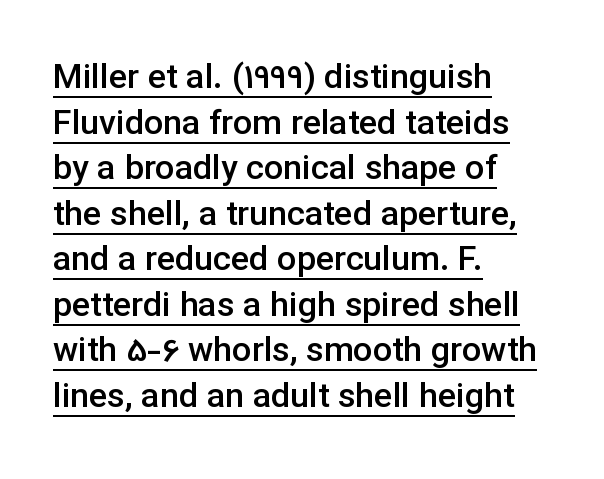
{"serif": "no", "italic": "no", "bold": "semi", "weight": "semibold", "width": "normal", "stroke_contrast": "low", "x_height": "medium", "monospaced": "no", "underline": "yes", "align": "left", "line_spacing": "normal", "line_spacing_ratio": 1.34, "letter_spacing": "normal", "letter_spacing_em": 0.0, "glyph_px": 34}
